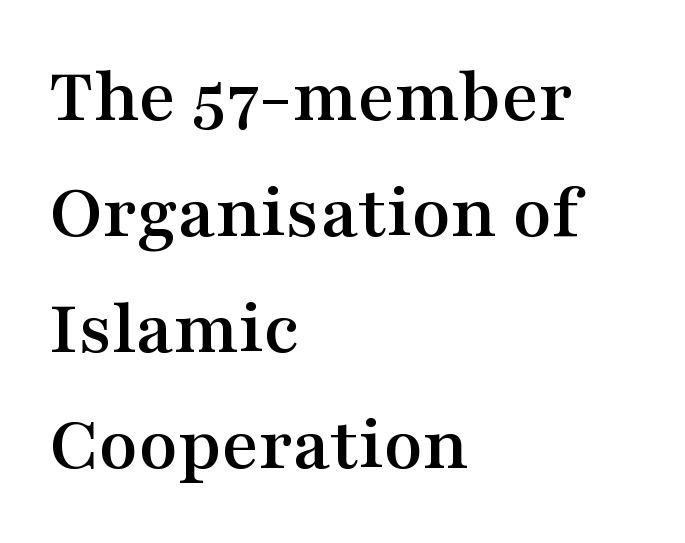
{"serif": "yes", "italic": "no", "width": "wide", "stroke_contrast": "medium", "x_height": "medium", "monospaced": "no", "underline": "no", "align": "left", "line_spacing": "normal", "line_spacing_ratio": 1.45, "letter_spacing": "normal", "letter_spacing_em": 0.0, "glyph_px": 80}
